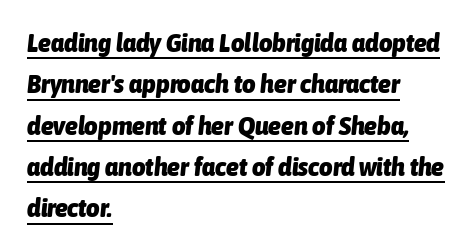
The image shows 26 px bold type, italic (leaning right); set left-aligned, normal line spacing (1.59x), normal letter spacing, underlined.
